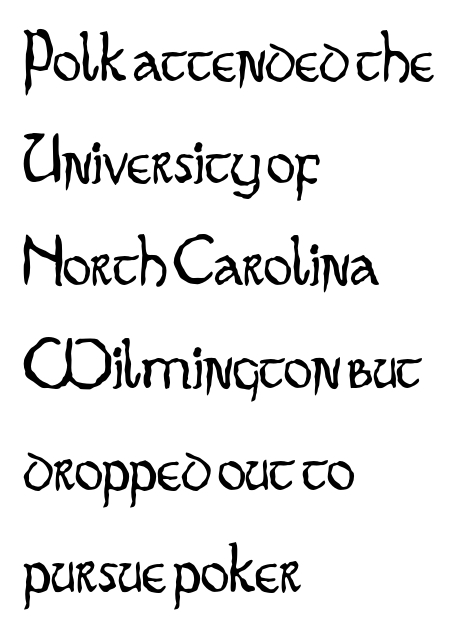
Q: Is the text bold? A: No.
Q: Is the text italic (slanted)? A: No, it is upright.
Q: Is the typeface a serif or a sans-serif typeface? A: Sans-serif.
Q: Is the text underlined? A: No.
Q: How is the paragraph aligned? A: Left-aligned.
Q: Is the spacing between letters normal or unusually wide? A: Normal.
Q: Is the spacing between lines tight, normal or loose? A: Normal.
Q: Width (condensed, normal, or wide)? A: Condensed.
Q: Stroke contrast? A: Low.
Q: x-height? A: Small.
Q: Monospaced? A: No.
